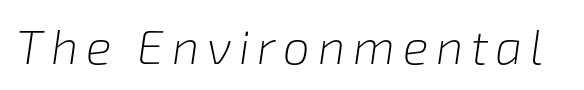
The image shows 48 px light type, italic (leaning right); set not underlined; low stroke contrast and a medium x-height.
